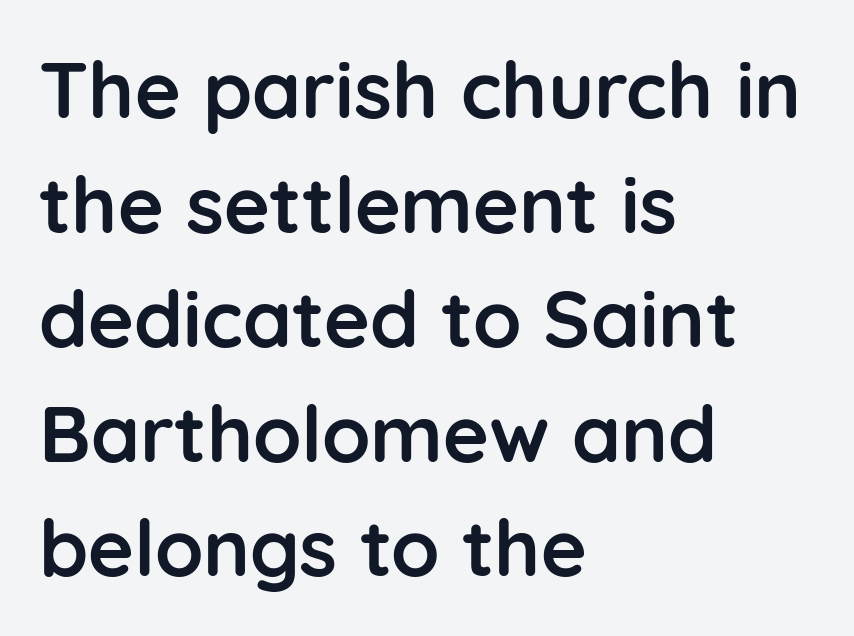
The image shows 79 px semibold sans-serif type, upright; set left-aligned, normal line spacing (1.45x), normal letter spacing, not underlined; low stroke contrast and a medium x-height.
